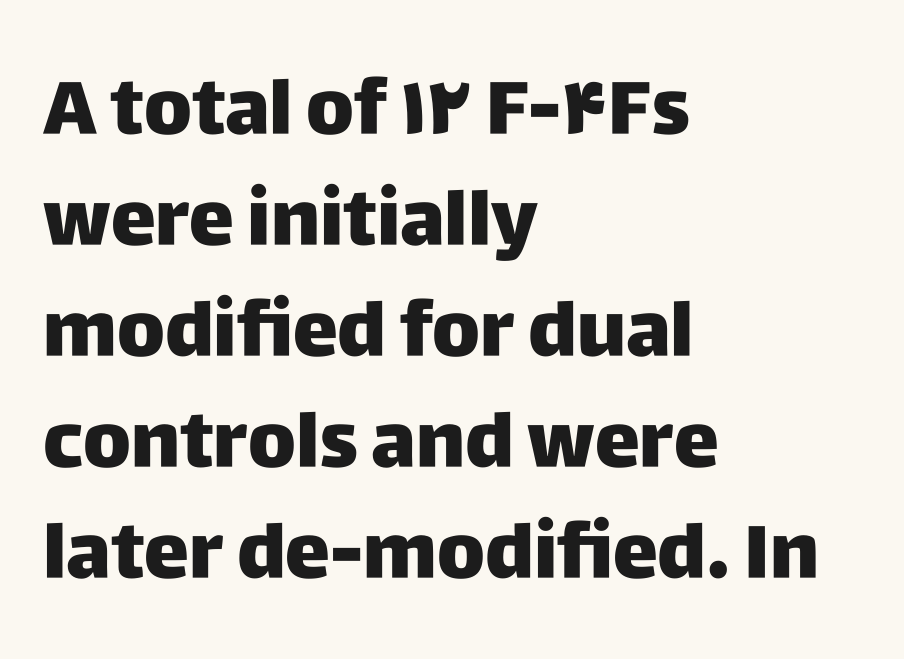
Spacing between characters is what you'd get straight out of the box. The specimen reads as upright at a glance. Notice how descenders clear the ascenders below comfortably — that's standard leading. A typesetter would call this proportional, since set widths differ per character. The passage shown is typeset with a sans-serif family.
